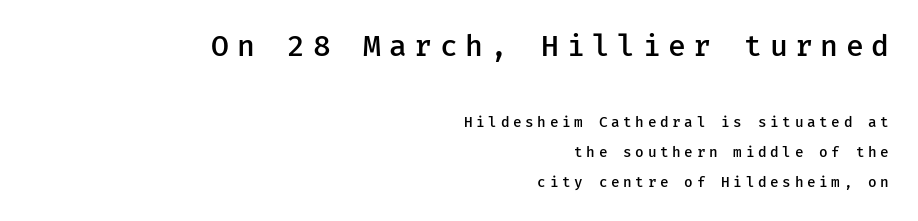
Q: Is the text bold? A: Semi-bold.
Q: Is the text italic (slanted)? A: No, it is upright.
Q: Is the typeface a serif or a sans-serif typeface? A: Sans-serif.
Q: Is the text underlined? A: No.
Q: How is the paragraph aligned? A: Right-aligned.
Q: Is the spacing between letters normal or unusually wide? A: Unusually wide.
Q: Is the spacing between lines tight, normal or loose? A: Loose.
Q: Which block of text is set in a larger size, the first (top) or the second (bottom)? A: The first (top) one.
Q: Width (condensed, normal, or wide)? A: Normal.
Q: Stroke contrast? A: Low.
Q: x-height? A: Medium.
